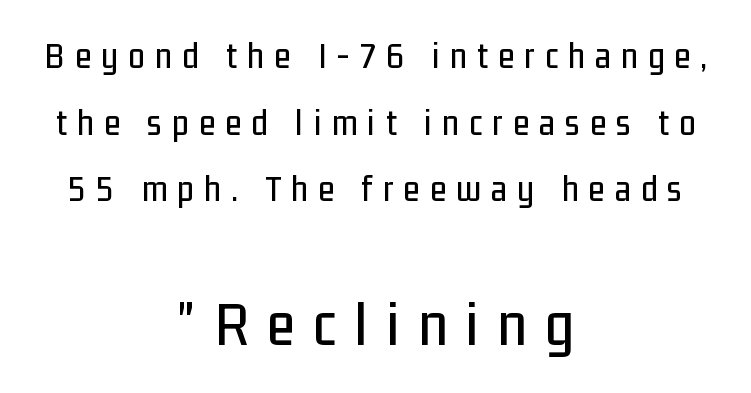
Q: Is the text italic (slanted)? A: No, it is upright.
Q: Is the typeface a serif or a sans-serif typeface? A: Sans-serif.
Q: Is the text underlined? A: No.
Q: How is the paragraph aligned? A: Centered.
Q: Is the spacing between letters normal or unusually wide? A: Unusually wide.
Q: Which block of text is set in a larger size, the first (top) or the second (bottom)? A: The second (bottom) one.
Q: Width (condensed, normal, or wide)? A: Condensed.
Q: Stroke contrast? A: Low.
Q: x-height? A: Medium.
Q: Monospaced? A: No.
